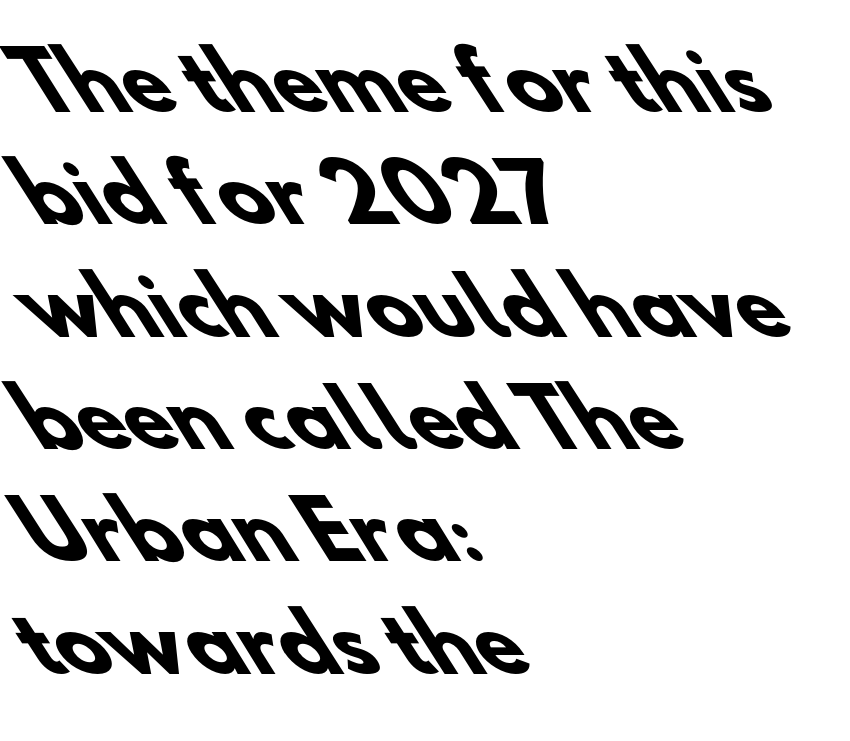
Compared with typical body copy, the letter spacing here is the same. How heavy is the stroke? Heavy — this is a bold. This rendering uses left alignment, leaving the right contour irregular. How would I describe the line gaps? Plain and ordinary. A typesetter would label this face a sans. Note the varied advance widths — an 'i' is clearly narrower than an 'm'.
